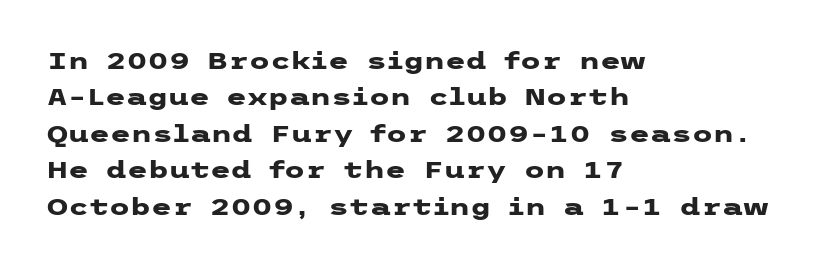
{"italic": "no", "bold": "yes", "underline": "no", "align": "left", "line_spacing": "normal", "line_spacing_ratio": 1.52, "letter_spacing": "normal", "letter_spacing_em": 0.0, "glyph_px": 24}
